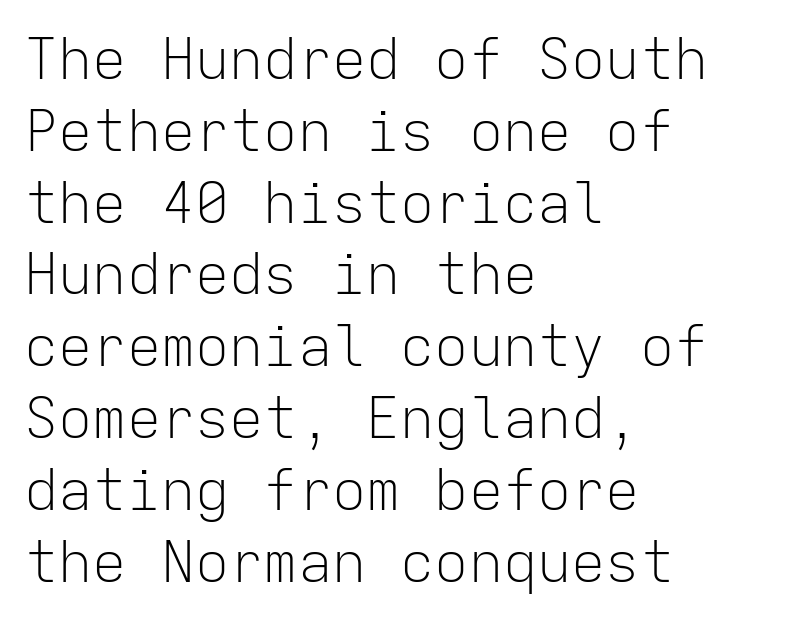
Q: Is the text bold? A: No.
Q: Is the text italic (slanted)? A: No, it is upright.
Q: Is the typeface a serif or a sans-serif typeface? A: Sans-serif.
Q: Is the text underlined? A: No.
Q: How is the paragraph aligned? A: Left-aligned.
Q: Is the spacing between letters normal or unusually wide? A: Normal.
Q: Is the spacing between lines tight, normal or loose? A: Normal.
Q: Width (condensed, normal, or wide)? A: Normal.
Q: Stroke contrast? A: Low.
Q: x-height? A: Medium.
Q: Monospaced? A: Yes.
